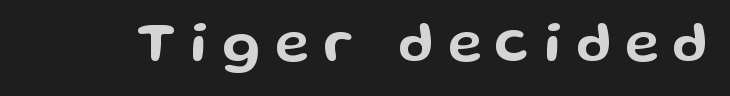
The image shows 58 px wide sans-serif type, upright; set unusually wide letter spacing (+0.24 em), not underlined; low stroke contrast and a medium x-height.
